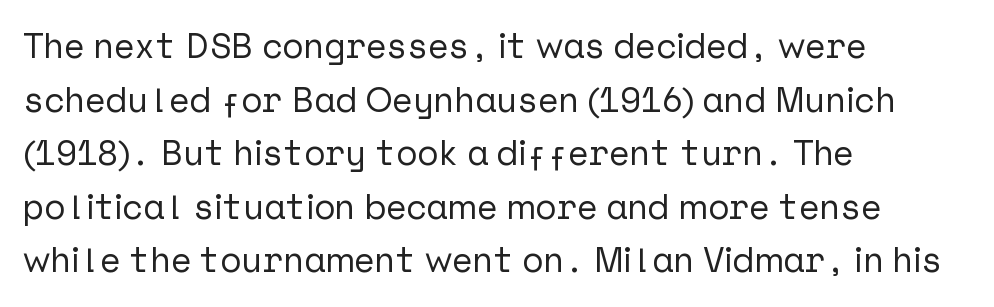
Q: Is the text italic (slanted)? A: No, it is upright.
Q: Is the typeface a serif or a sans-serif typeface? A: Sans-serif.
Q: Is the text underlined? A: No.
Q: How is the paragraph aligned? A: Left-aligned.
Q: Is the spacing between letters normal or unusually wide? A: Normal.
Q: Is the spacing between lines tight, normal or loose? A: Normal.
Q: Width (condensed, normal, or wide)? A: Normal.
Q: Stroke contrast? A: Low.
Q: x-height? A: Medium.
